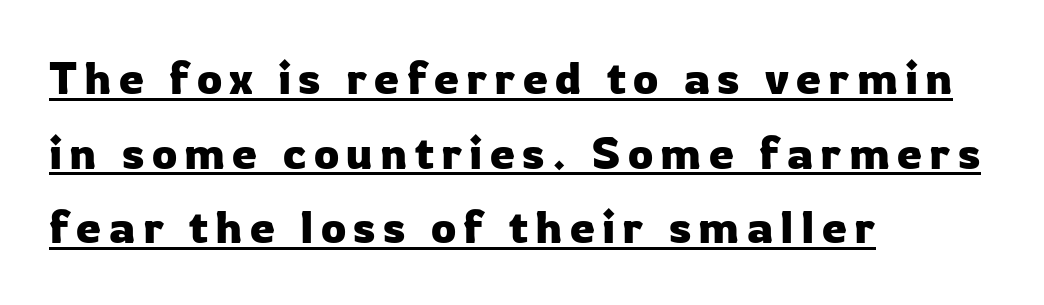
The image shows 45 px sans-serif type, upright; set left-aligned, normal line spacing (1.66x), underlined; low stroke contrast and a medium x-height.
